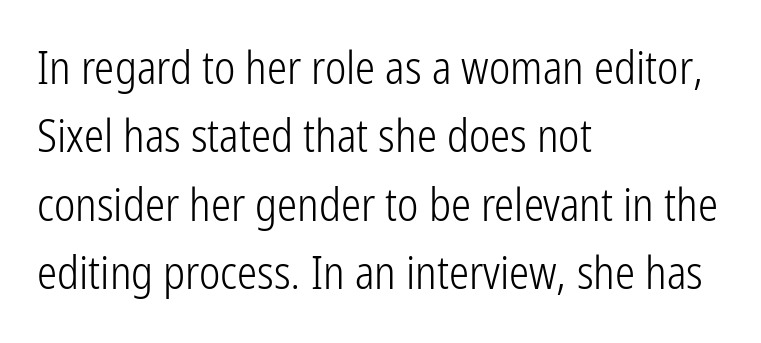
Does the lettering tilt? It doesn't — this is upright. Each new line begins a customary step beneath the previous one. Descender tails drop into unmarked territory. Is this a heavy cut? Hardly; it is regular or lighter.
